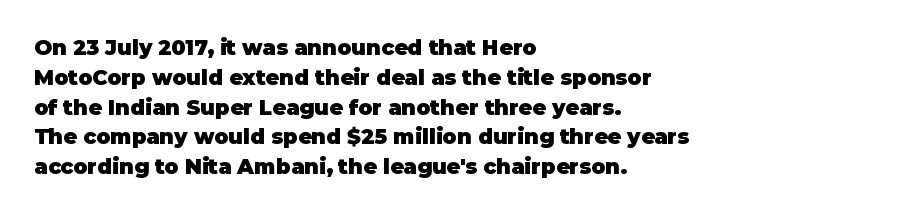
A bare baseline throughout the passage. Heavy-handed strokes throughout: this text is bold. Style check: upright. The setting favours the left margin, as ordinary paragraphs usually do. How are the letters spaced? Ordinarily, with no added tracking.
